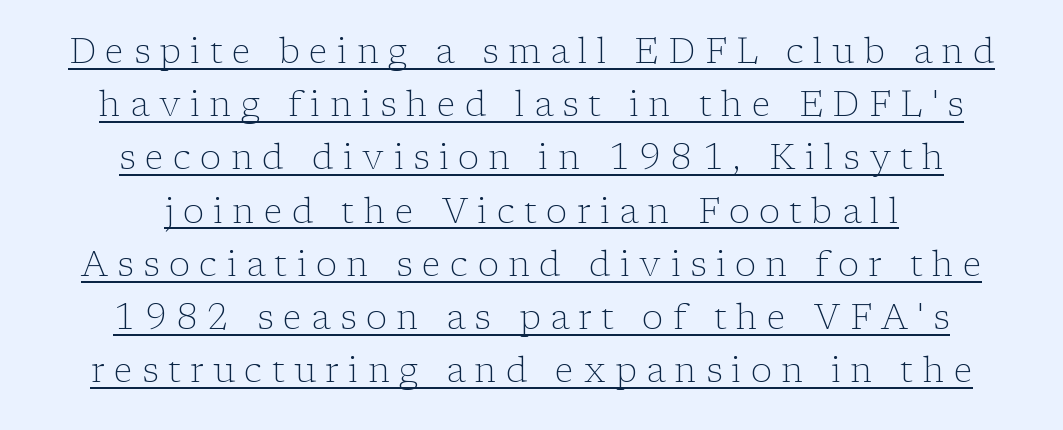
The image shows 35 px light serif type, upright; set centered, normal line spacing (1.52x), unusually wide letter spacing (+0.27 em), underlined; low stroke contrast and a medium x-height.
